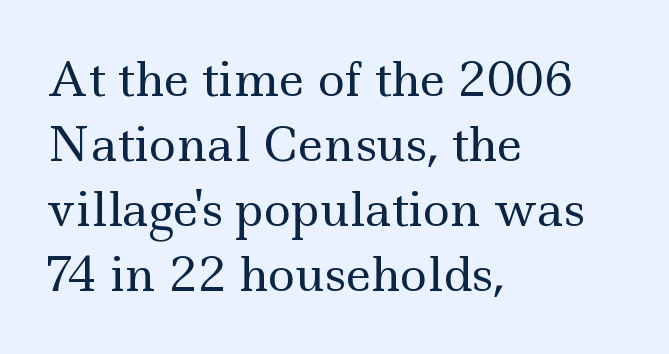
The image shows 46 px regular-weight, wide serif type, upright; set left-aligned, normal line spacing (1.41x), normal letter spacing, not underlined; a small x-height.
